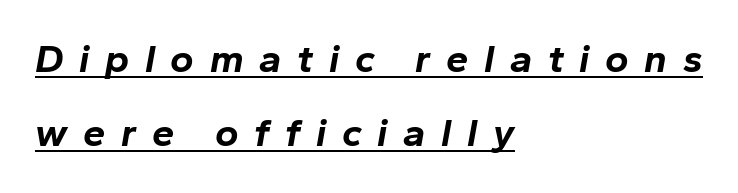
The image shows 40 px bold type, italic (leaning right); set left-aligned, line spacing 1.86x, unusually wide letter spacing (+0.39 em), underlined; low stroke contrast and a medium x-height.
